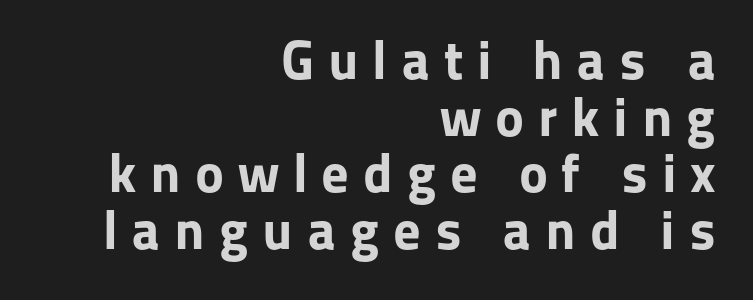
The string is rendered with underlining switched off. Tracking value appears strongly positive — letters spread wide. Set as a true bold cut, around the 700 mark. These lines are composed in type without serifs.
